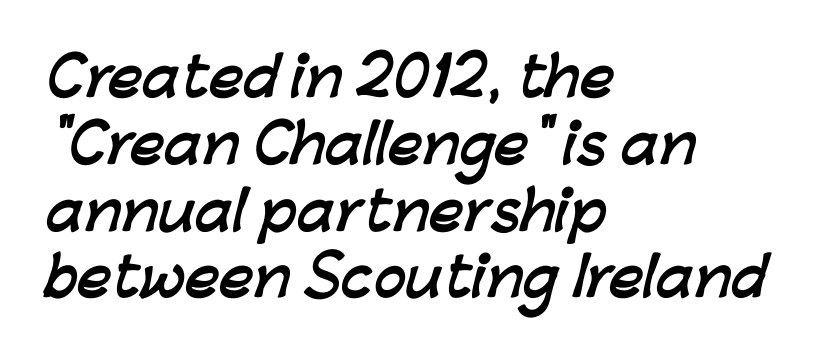
Q: Is the text bold? A: Yes.
Q: Is the typeface a serif or a sans-serif typeface? A: Sans-serif.
Q: Is the text underlined? A: No.
Q: How is the paragraph aligned? A: Left-aligned.
Q: Is the spacing between letters normal or unusually wide? A: Normal.
Q: Is the spacing between lines tight, normal or loose? A: Normal.
Q: Width (condensed, normal, or wide)? A: Normal.
Q: Stroke contrast? A: Low.
Q: x-height? A: Medium.
Q: Monospaced? A: No.
